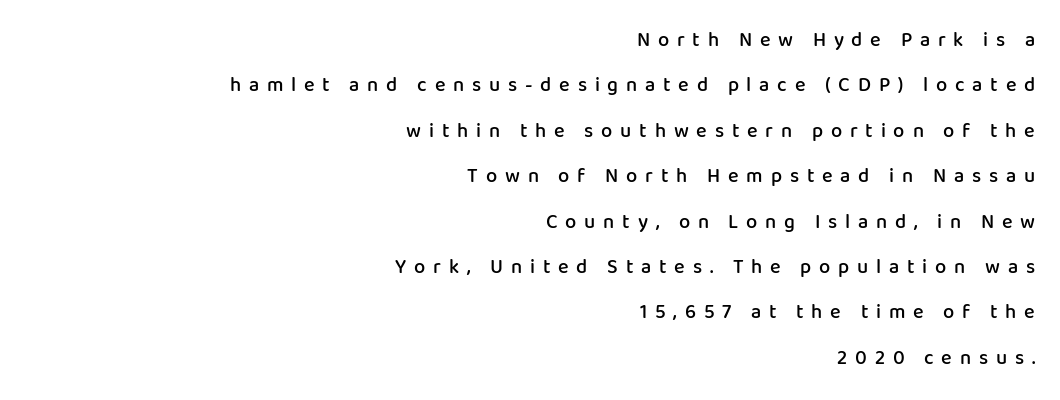
{"italic": "no", "bold": "semi", "underline": "no", "align": "right", "line_spacing": "loose", "line_spacing_ratio": 2.27, "letter_spacing": "wide", "letter_spacing_em": 0.39, "glyph_px": 20}
